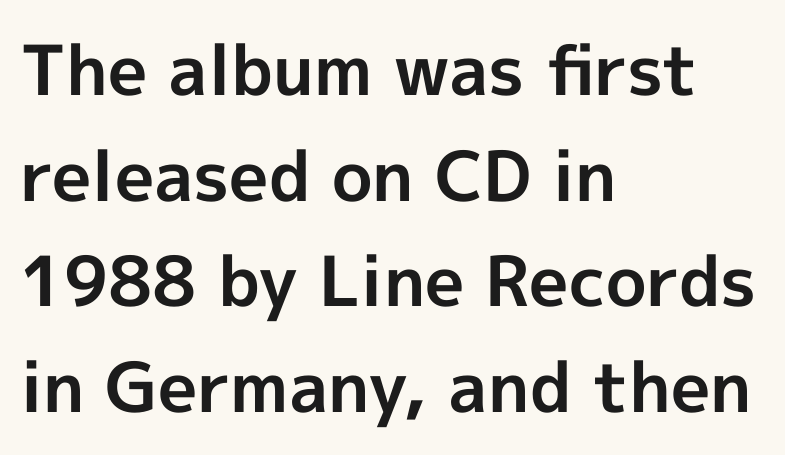
Q: Is the text bold? A: Yes.
Q: Is the text italic (slanted)? A: No, it is upright.
Q: Is the typeface a serif or a sans-serif typeface? A: Sans-serif.
Q: Is the text underlined? A: No.
Q: How is the paragraph aligned? A: Left-aligned.
Q: Is the spacing between letters normal or unusually wide? A: Normal.
Q: Is the spacing between lines tight, normal or loose? A: Normal.
Q: Width (condensed, normal, or wide)? A: Normal.
Q: x-height? A: Medium.
Q: Monospaced? A: No.
